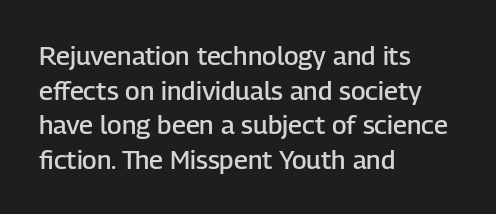
Q: Is the text bold? A: Semi-bold.
Q: Is the text italic (slanted)? A: No, it is upright.
Q: Is the text underlined? A: No.
Q: How is the paragraph aligned? A: Left-aligned.
Q: Is the spacing between letters normal or unusually wide? A: Normal.
Q: Is the spacing between lines tight, normal or loose? A: Normal.
